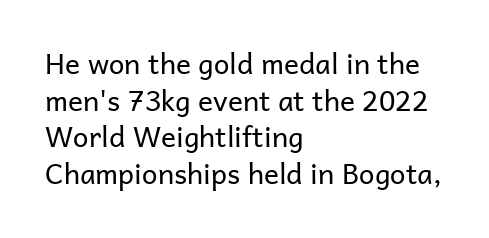
Characters follow at the spacing the type designer built in. Whoever set this chose a conventional vertical rhythm. No letter is thick-stroked: the sample isn't bold. The typeface chosen for these lines omits serifs. Where is the straight margin? On the left.
